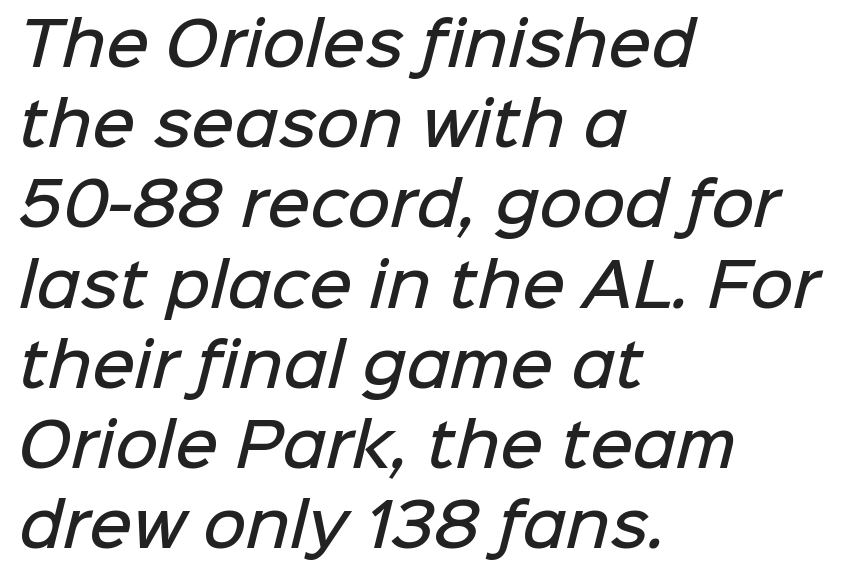
The designer left line spacing at the default. The words here are not underlined. The face used here is proportionally spaced, like ordinary book or web type. Nope, no serifs anywhere on these letters.
